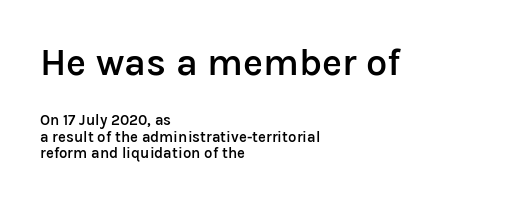
{"serif": "no", "italic": "no", "bold": "semi", "weight": "semibold", "width": "normal", "stroke_contrast": "low", "x_height": "medium", "monospaced": "no", "underline": "no", "align": "left", "line_spacing": "tight", "line_spacing_ratio": 1.08, "letter_spacing": "normal", "letter_spacing_em": 0.0, "larger_block": "first", "size_ratio": 2.53, "glyph_px": 38}
